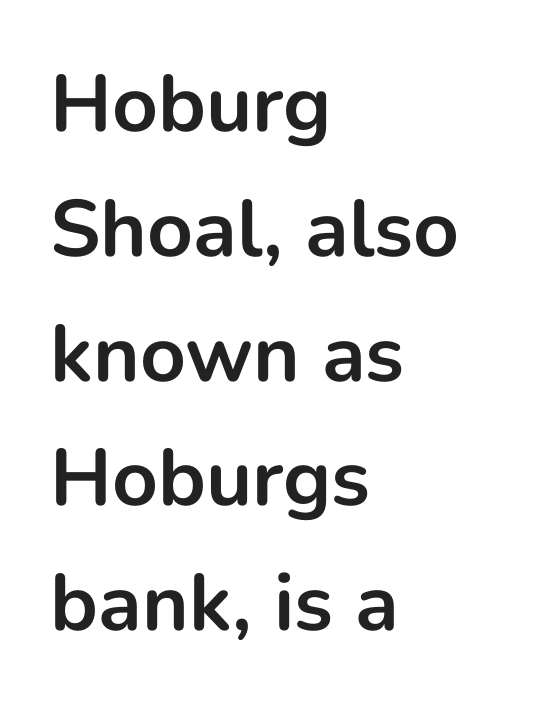
Font category for this specimen: sans-serif. Horizontal bands of white between lines are of average thickness. Inter-character spacing is left at the font's built-in metrics. The letters are bold, with thick, heavy strokes. Every row of glyphs begins at an identical x-position on the left. The rendering uses natural spacing where letterforms have individual widths.
